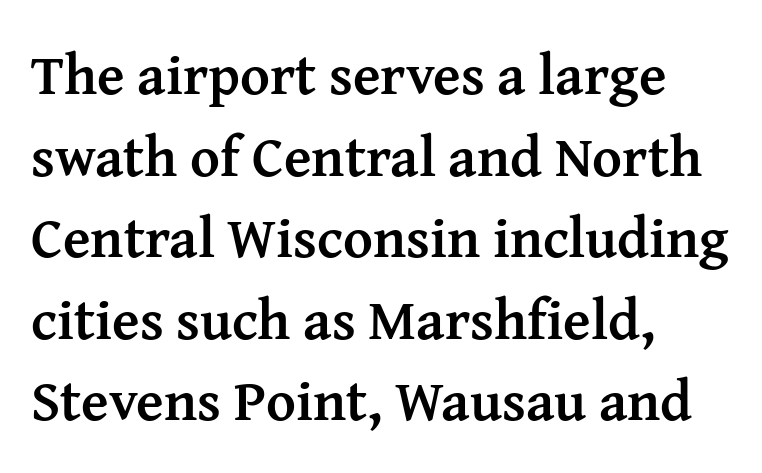
The image shows 57 px semibold serif type, upright; set left-aligned, normal line spacing (1.43x), normal letter spacing, not underlined; medium stroke contrast and a medium x-height.
